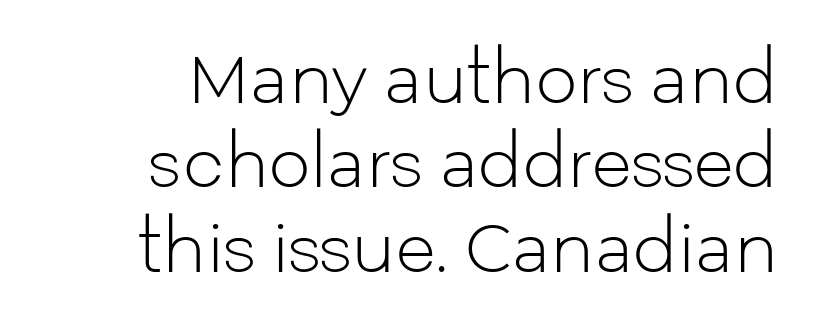
{"serif": "no", "italic": "no", "bold": "no", "weight": "light", "width": "normal", "stroke_contrast": "low", "x_height": "medium", "monospaced": "no", "underline": "no", "line_spacing": "normal", "line_spacing_ratio": 1.28, "letter_spacing": "normal", "letter_spacing_em": 0.0, "glyph_px": 66}
